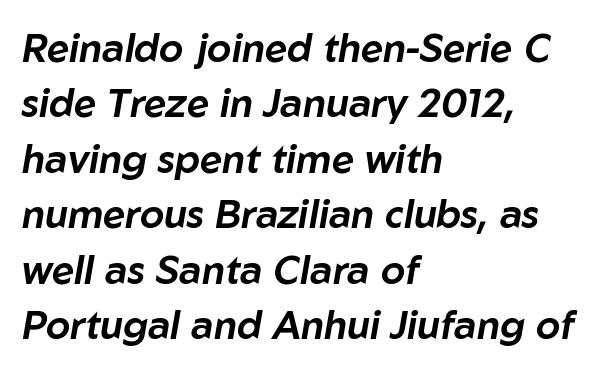
The image shows 39 px text type, italic (leaning right); set left-aligned, normal line spacing (1.42x), normal letter spacing, not underlined; low stroke contrast and a medium x-height.
